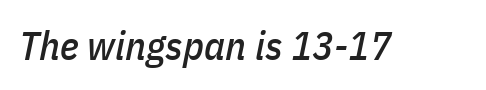
Q: Is the text italic (slanted)? A: Yes, it leans right by about 11 degrees.
Q: Is the text underlined? A: No.
Q: Is the spacing between letters normal or unusually wide? A: Normal.
Q: Width (condensed, normal, or wide)? A: Condensed.
Q: Stroke contrast? A: Low.
Q: x-height? A: Medium.
Q: Monospaced? A: No.
